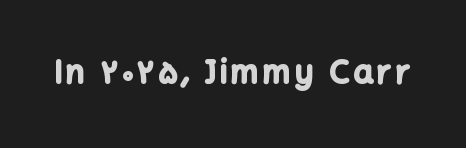
Bare-footed words on every line. Italic? Not at all — the glyphs are vertical. The rendering uses natural spacing where letterforms have individual widths. Is this a sans? Yes — the strokes have no serifs.
